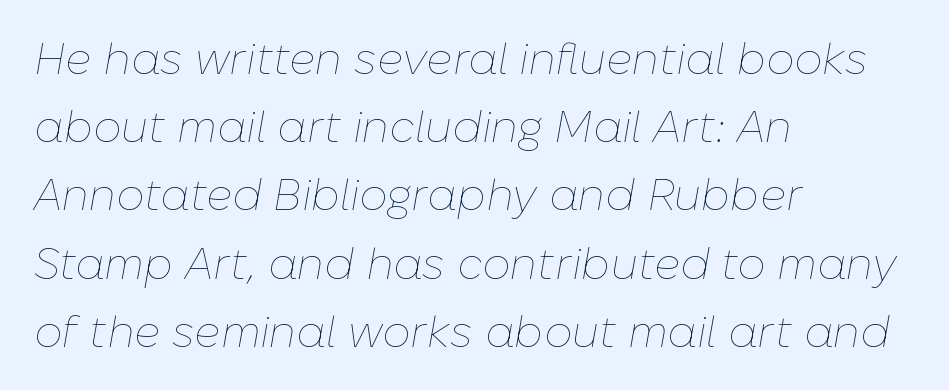
Q: Is the text bold? A: No.
Q: Is the text italic (slanted)? A: Yes, it leans right by about 10 degrees.
Q: Is the text underlined? A: No.
Q: How is the paragraph aligned? A: Left-aligned.
Q: Is the spacing between letters normal or unusually wide? A: Normal.
Q: Is the spacing between lines tight, normal or loose? A: Normal.
Q: Width (condensed, normal, or wide)? A: Normal.
Q: Stroke contrast? A: Low.
Q: x-height? A: Medium.
Q: Monospaced? A: No.
